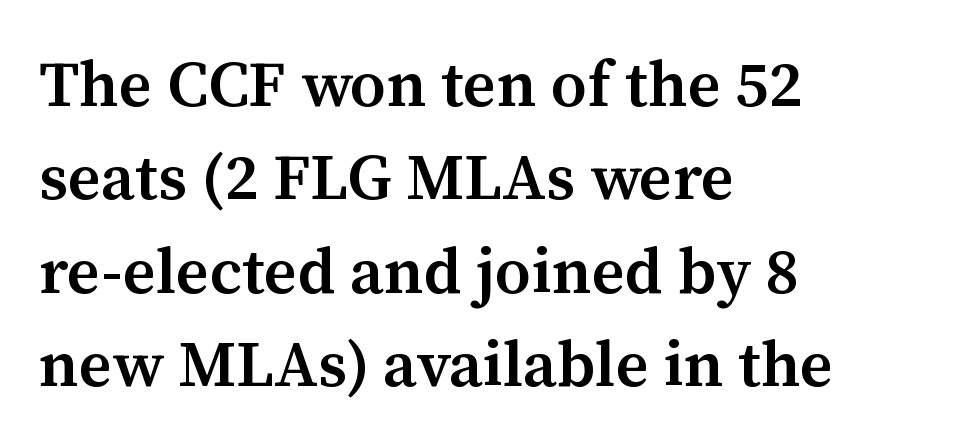
{"serif": "yes", "italic": "no", "bold": "semi", "weight": "semibold", "width": "normal", "stroke_contrast": "medium", "x_height": "medium", "monospaced": "no", "underline": "no", "align": "left", "line_spacing": "normal", "line_spacing_ratio": 1.46, "letter_spacing": "normal", "letter_spacing_em": 0.0, "glyph_px": 64}
